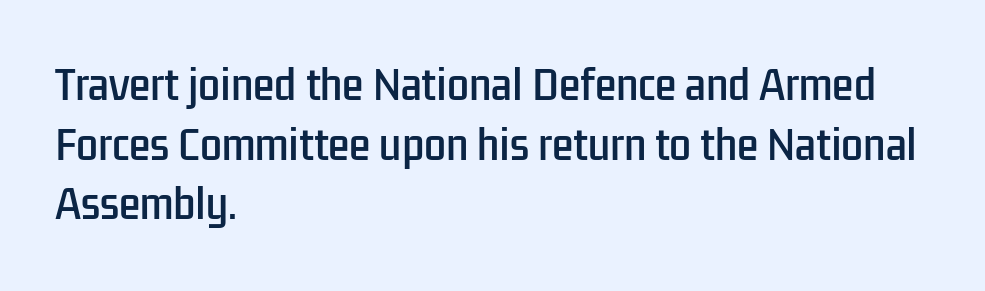
{"serif": "no", "italic": "no", "width": "condensed", "stroke_contrast": "low", "x_height": "medium", "monospaced": "no", "underline": "no", "align": "left", "line_spacing": "normal", "line_spacing_ratio": 1.53, "letter_spacing": "normal", "letter_spacing_em": 0.0, "glyph_px": 39}
